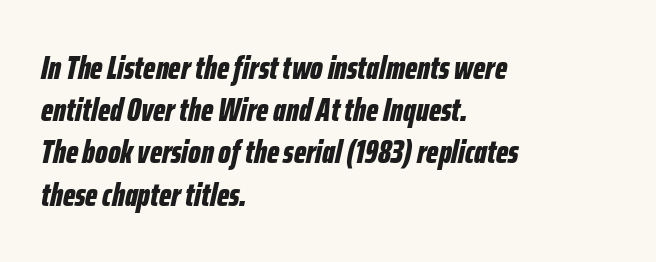
{"italic": "yes", "lean": "right", "slant_degrees": 12, "bold": "yes", "weight": "bold", "width": "condensed", "stroke_contrast": "low", "x_height": "medium", "monospaced": "no", "underline": "no", "align": "left", "line_spacing": "normal", "line_spacing_ratio": 1.28, "letter_spacing": "normal", "letter_spacing_em": 0.0, "glyph_px": 33}
